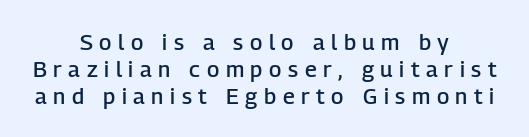
{"italic": "no", "bold": "semi", "underline": "no", "align": "center", "line_spacing_ratio": 1.22, "letter_spacing": "wide", "letter_spacing_em": 0.3, "glyph_px": 22}
